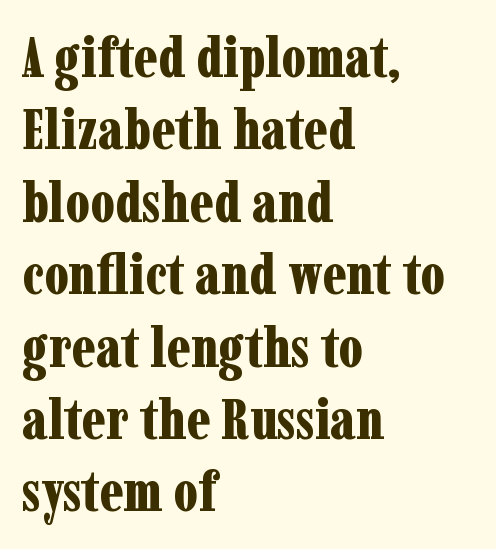
Layout note: lines flush left. The lettering holds an erect, upright posture throughout. Is there much room between lines? A standard amount, neither cramped nor airy. Only glyphs here, with clear space below each row. A typesetter would call this proportional, since set widths differ per character.
